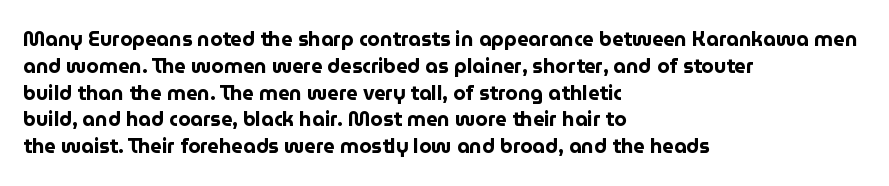
Q: Is the text bold? A: Yes.
Q: Is the text italic (slanted)? A: No, it is upright.
Q: Is the text underlined? A: No.
Q: How is the paragraph aligned? A: Left-aligned.
Q: Is the spacing between letters normal or unusually wide? A: Normal.
Q: Is the spacing between lines tight, normal or loose? A: Normal.
